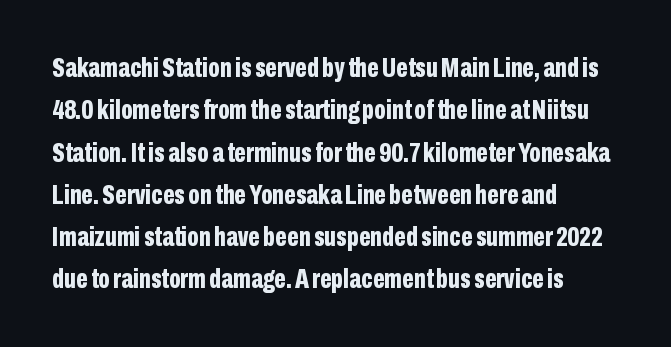
{"serif": "no", "italic": "no", "bold": "yes", "weight": "bold", "width": "condensed", "stroke_contrast": "low", "x_height": "medium", "monospaced": "no", "underline": "no", "align": "left", "line_spacing": "normal", "line_spacing_ratio": 1.51, "letter_spacing": "normal", "letter_spacing_em": 0.0, "glyph_px": 28}
